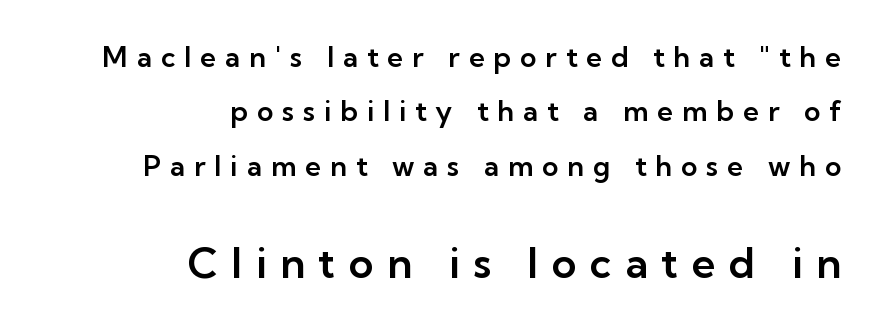
{"serif": "no", "italic": "no", "width": "normal", "stroke_contrast": "low", "x_height": "medium", "monospaced": "no", "underline": "no", "align": "right", "line_spacing": "loose", "line_spacing_ratio": 1.94, "letter_spacing": "wide", "letter_spacing_em": 0.32, "larger_block": "second", "size_ratio": 1.5, "glyph_px": 42}
